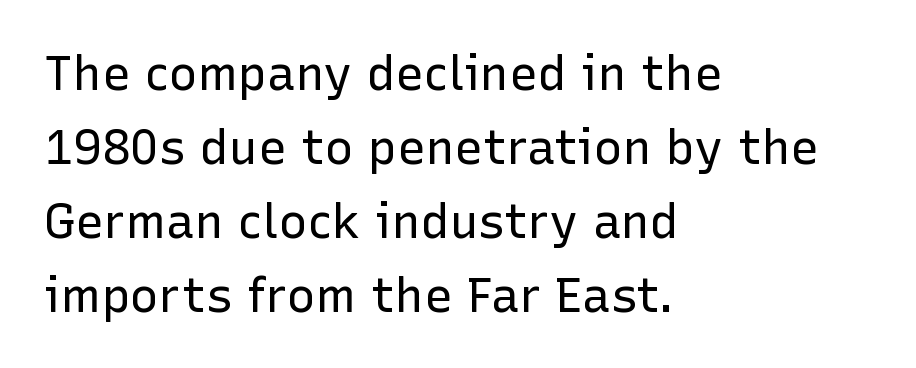
Q: Is the text bold? A: No.
Q: Is the text italic (slanted)? A: No, it is upright.
Q: Is the typeface a serif or a sans-serif typeface? A: Sans-serif.
Q: Is the text underlined? A: No.
Q: How is the paragraph aligned? A: Left-aligned.
Q: Is the spacing between letters normal or unusually wide? A: Normal.
Q: Is the spacing between lines tight, normal or loose? A: Normal.
Q: Width (condensed, normal, or wide)? A: Normal.
Q: Stroke contrast? A: Low.
Q: x-height? A: Medium.
Q: Monospaced? A: No.
